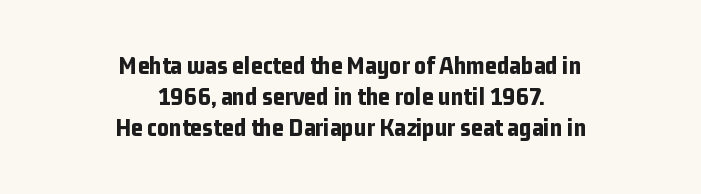
The image shows 26 px bold type, upright; set centered, line spacing 1.2x, normal letter spacing, not underlined.
